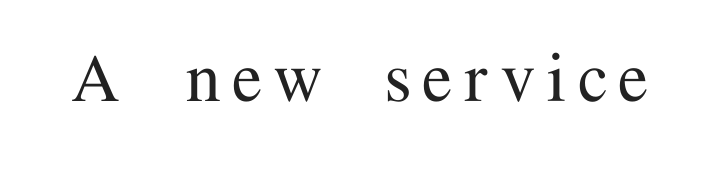
Descenders are the only things crossing below the line. The type sits square on the baseline with zero lean. You could not count columns in this text — the font is proportionally spaced. This is serif lettering, the kind often seen in printed books.
